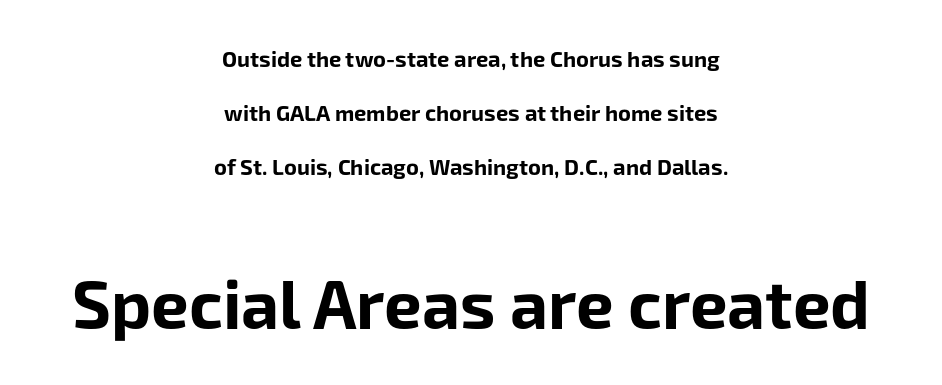
The image shows 67 px bold sans-serif type, upright; set centered, loose line spacing (2.46x), normal letter spacing, not underlined; the second (bottom) block is 3.05x larger; low stroke contrast and a medium x-height.
